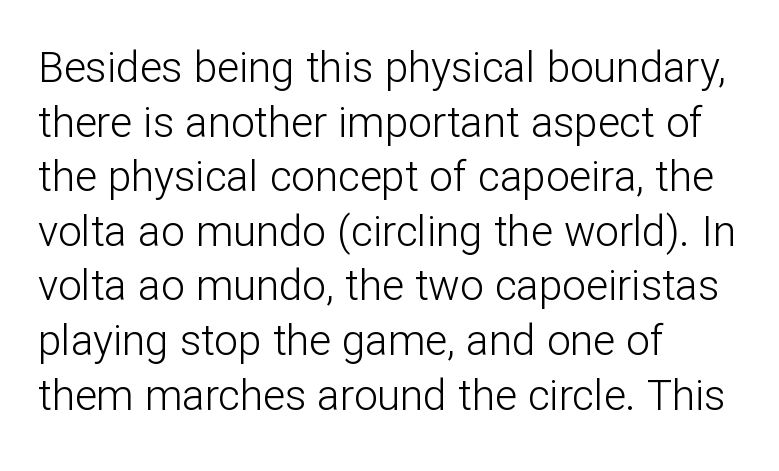
{"serif": "no", "italic": "no", "bold": "no", "weight": "light", "width": "normal", "stroke_contrast": "low", "x_height": "medium", "monospaced": "no", "underline": "no", "align": "left", "line_spacing": "normal", "line_spacing_ratio": 1.3, "letter_spacing": "normal", "letter_spacing_em": 0.0, "glyph_px": 42}
